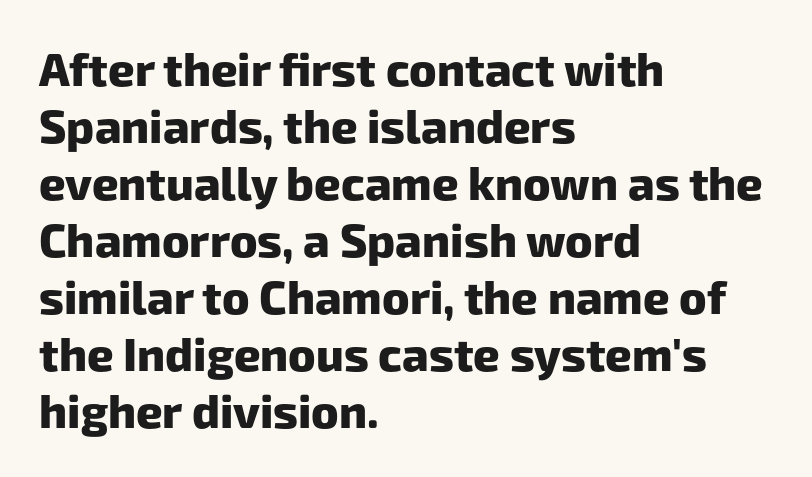
{"serif": "no", "bold": "yes", "weight": "heavy", "width": "normal", "stroke_contrast": "low", "x_height": "medium", "monospaced": "no", "underline": "no", "align": "left", "line_spacing_ratio": 1.24, "letter_spacing": "normal", "letter_spacing_em": 0.0, "glyph_px": 46}
